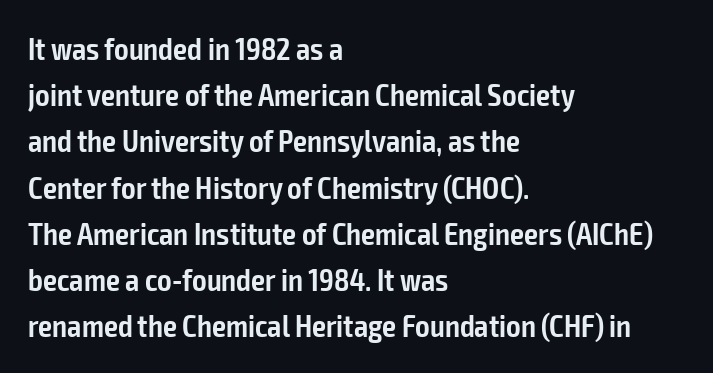
{"serif": "no", "italic": "no", "bold": "semi", "weight": "semibold", "width": "condensed", "stroke_contrast": "low", "x_height": "medium", "monospaced": "no", "underline": "no", "align": "left", "line_spacing": "normal", "line_spacing_ratio": 1.49, "letter_spacing": "normal", "letter_spacing_em": 0.0, "glyph_px": 31}
